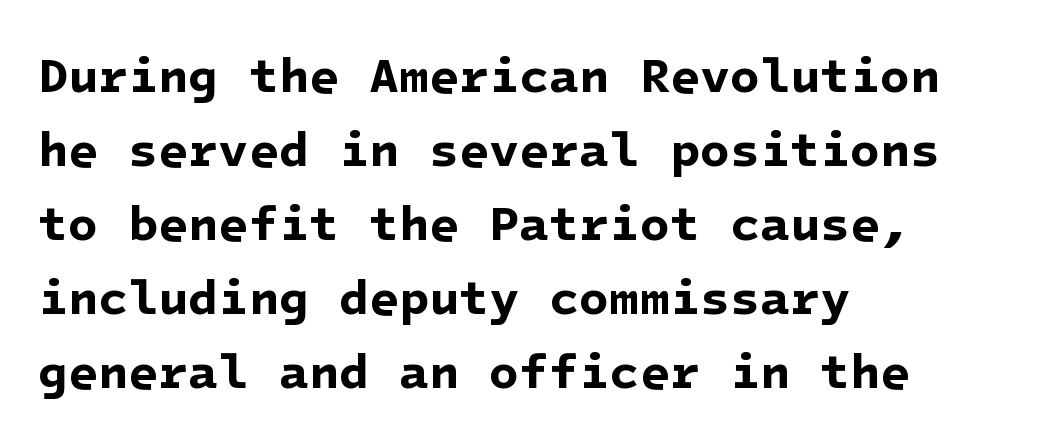
The image shows 49 px bold sans-serif type; set left-aligned, normal line spacing (1.51x), normal letter spacing, not underlined; low stroke contrast and a medium x-height.
